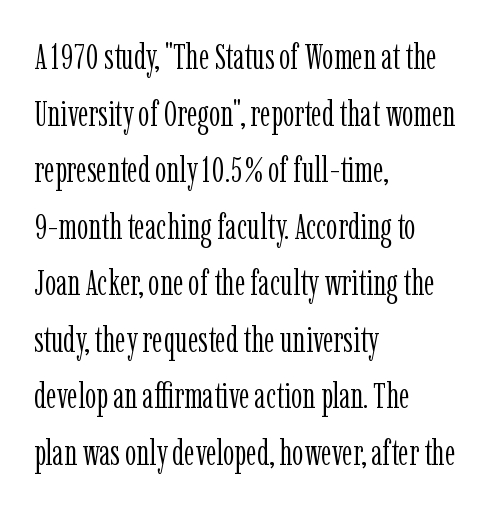
{"serif": "yes", "italic": "no", "bold": "no", "weight": "light", "width": "condensed", "stroke_contrast": "low", "x_height": "medium", "monospaced": "no", "underline": "no", "align": "left", "line_spacing": "normal", "line_spacing_ratio": 1.57, "letter_spacing": "normal", "letter_spacing_em": 0.0, "glyph_px": 36}
